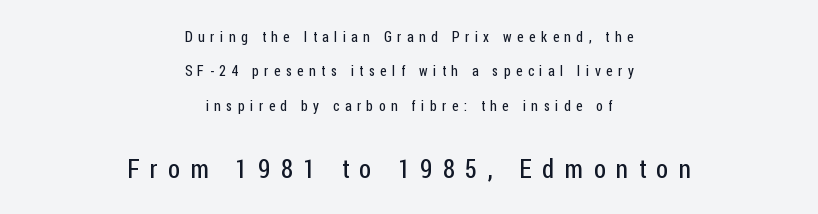
{"italic": "no", "bold": "no", "underline": "no", "align": "center", "line_spacing": "loose", "line_spacing_ratio": 2.45, "letter_spacing": "wide", "letter_spacing_em": 0.4, "larger_block": "second", "size_ratio": 1.86, "glyph_px": 26}
